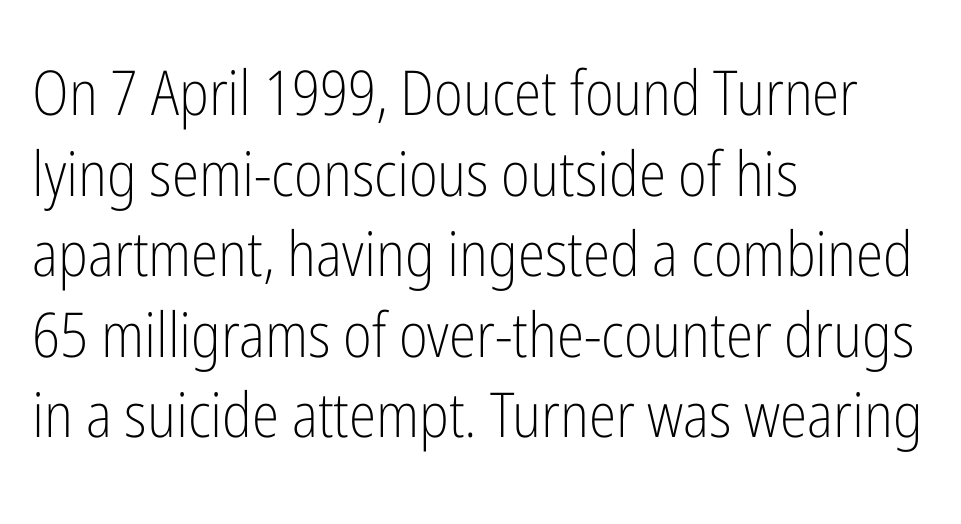
The image shows 62 px light, condensed sans-serif type, upright; set left-aligned, normal line spacing (1.3x), normal letter spacing, not underlined; low stroke contrast and a medium x-height.
